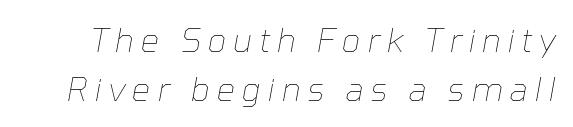
The specimen omits any rule beneath the text block's lines. Is this a fixed-width face? No — the glyphs have proportional, varying widths. The type is letterspaced generously, with wide tracking. The lettering tilts uniformly, giving the passage an italic look.
